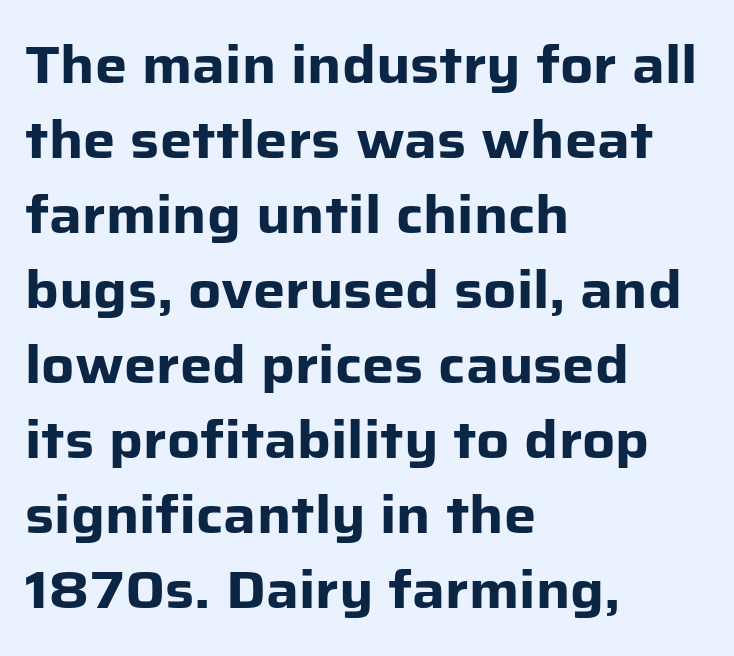
Spacing verdict: proportional, widths tailored to each character. The paragraph has a hard left edge and a soft right edge. The lettering holds an erect, upright posture throughout. Emphasis by weight is at full strength: bold. Serif or sans? Sans — the stroke terminals are bare. How are the letters spaced? Ordinarily, with no added tracking.
